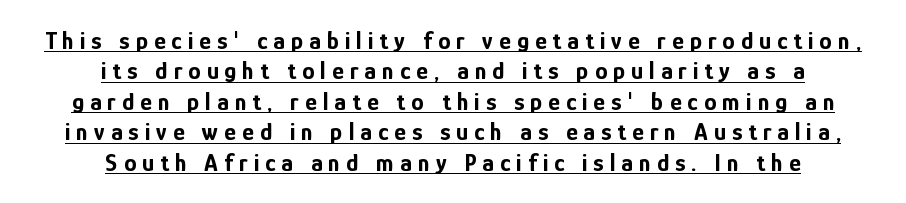
I'd describe the lettering as bold — thick and assertive. These lines stack symmetrically, like a column narrowing and widening about its center. The sample's only ornament is a line tracing under the words. The type is letterspaced generously, with wide tracking. Posture: straight, roman, zero tilt.
